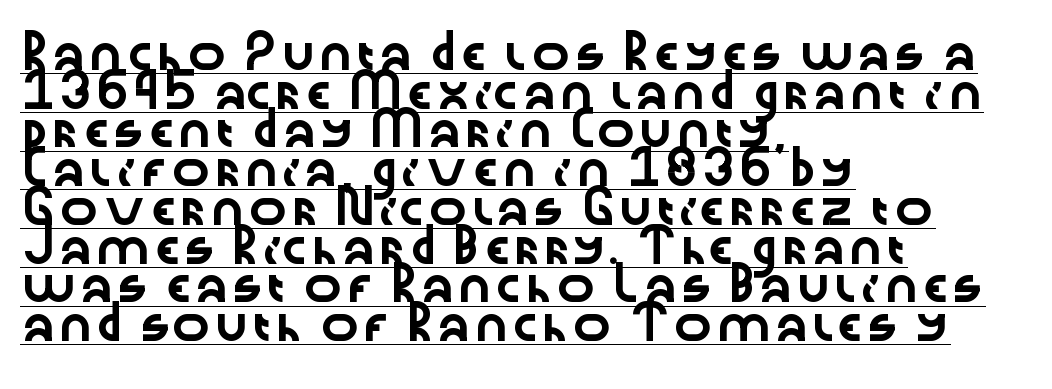
{"serif": "no", "italic": "no", "width": "wide", "stroke_contrast": "low", "x_height": "medium", "monospaced": "no", "underline": "yes", "align": "left", "line_spacing_ratio": 1.21, "letter_spacing": "normal", "letter_spacing_em": 0.0, "glyph_px": 32}
